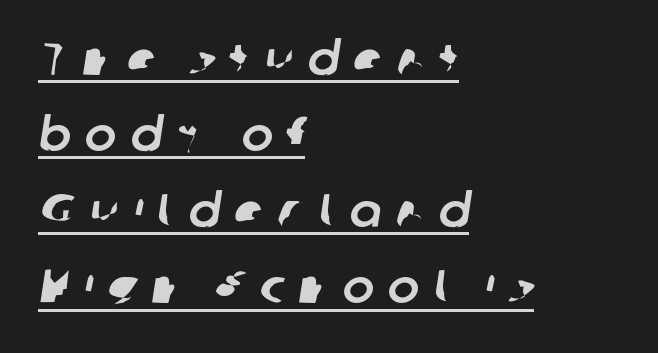
The image shows 47 px sans-serif type; set left-aligned, normal line spacing (1.62x), unusually wide letter spacing (+0.3 em), underlined; low stroke contrast and a medium x-height.
